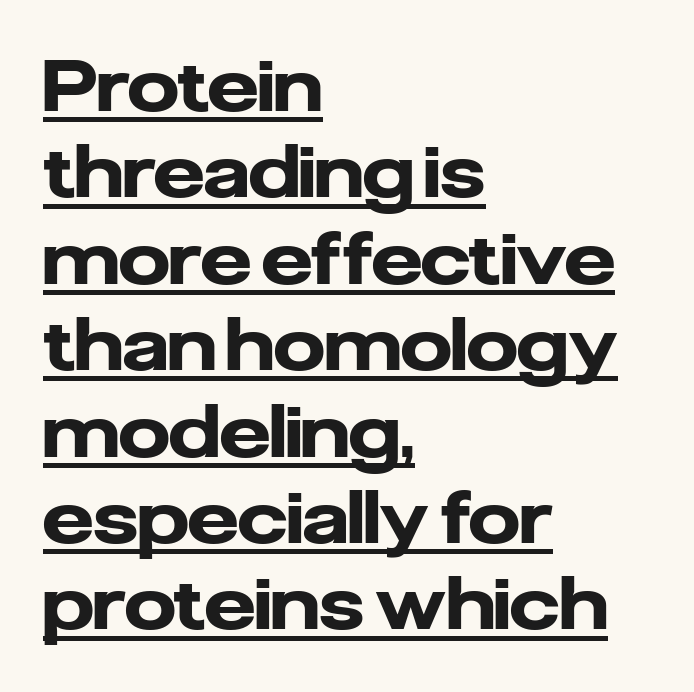
The image shows 72 px heavy sans-serif type, upright; set left-aligned, line spacing 1.2x, normal letter spacing, underlined; low stroke contrast and a medium x-height.
